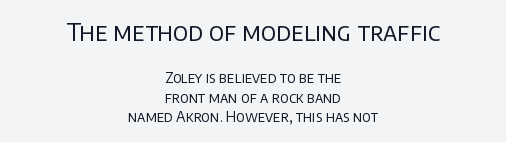
Q: Is the text bold? A: No.
Q: Is the text italic (slanted)? A: No, it is upright.
Q: Is the text underlined? A: No.
Q: How is the paragraph aligned? A: Centered.
Q: Is the spacing between letters normal or unusually wide? A: Normal.
Q: Is the spacing between lines tight, normal or loose? A: Normal.
Q: Which block of text is set in a larger size, the first (top) or the second (bottom)? A: The first (top) one.
